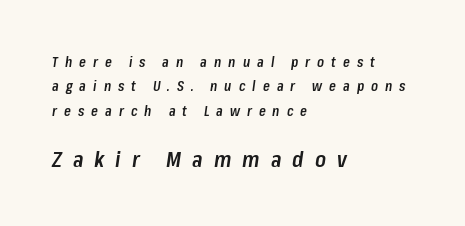
The image shows 22 px text type, italic (leaning right); set left-aligned, line spacing 1.74x, unusually wide letter spacing (+0.5 em), not underlined; the second (bottom) block is 1.57x larger.
